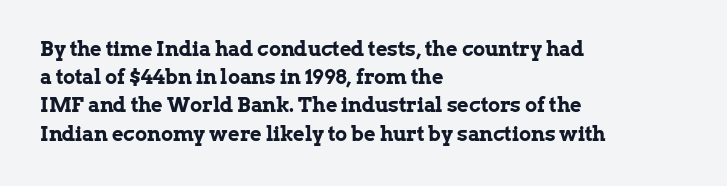
Q: Is the text bold? A: Yes.
Q: Is the text italic (slanted)? A: No, it is upright.
Q: Is the text underlined? A: No.
Q: How is the paragraph aligned? A: Left-aligned.
Q: Is the spacing between letters normal or unusually wide? A: Normal.
Q: Is the spacing between lines tight, normal or loose? A: Normal.
